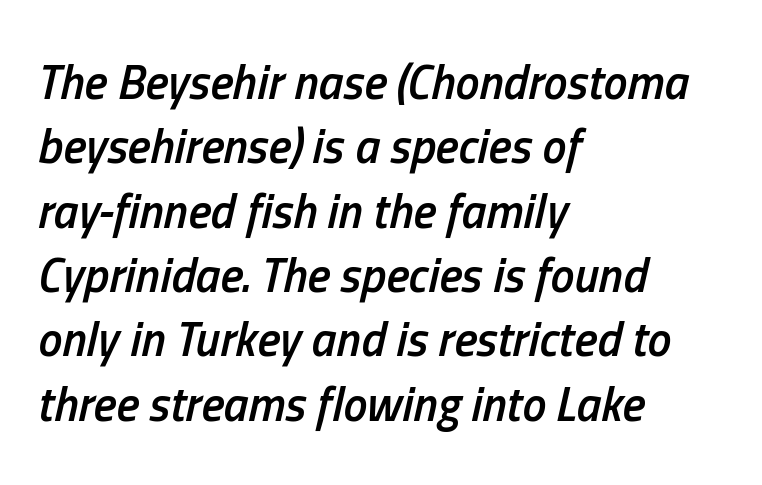
{"italic": "yes", "lean": "right", "slant_degrees": 13, "bold": "semi", "weight": "semibold", "width": "condensed", "stroke_contrast": "low", "x_height": "medium", "monospaced": "no", "underline": "no", "align": "left", "line_spacing": "normal", "line_spacing_ratio": 1.34, "letter_spacing": "normal", "letter_spacing_em": 0.0, "glyph_px": 48}
